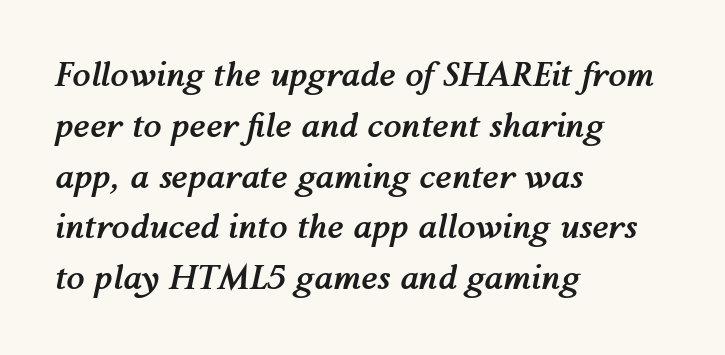
{"italic": "yes", "lean": "right", "slant_degrees": 12, "bold": "yes", "weight": "semibold", "width": "normal", "stroke_contrast": "medium", "x_height": "medium", "monospaced": "no", "underline": "no", "align": "left", "line_spacing": "normal", "line_spacing_ratio": 1.54, "letter_spacing": "normal", "letter_spacing_em": 0.0, "glyph_px": 33}
